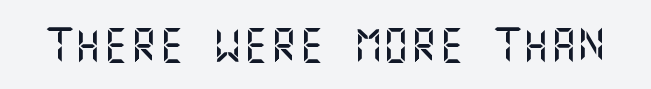
{"serif": "no", "italic": "no", "width": "normal", "stroke_contrast": "medium", "x_height": "large", "underline": "no", "letter_spacing": "normal", "letter_spacing_em": 0.0, "glyph_px": 35}
